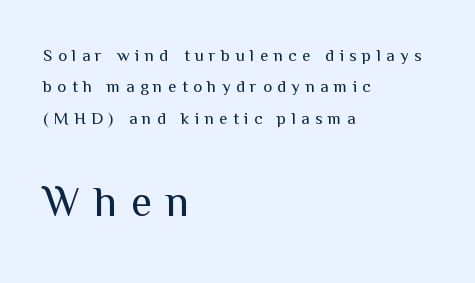
Clear beneath every line of the passage. Each stroke keeps to a modest, everyday thickness or less. Check where the strokes stop: nothing finishes them off — pure sans. Notice how the stems are strictly vertical — no italics here. Of the two passages, the one underneath uses the larger point size. All the whitespace from short lines collects on the right.
